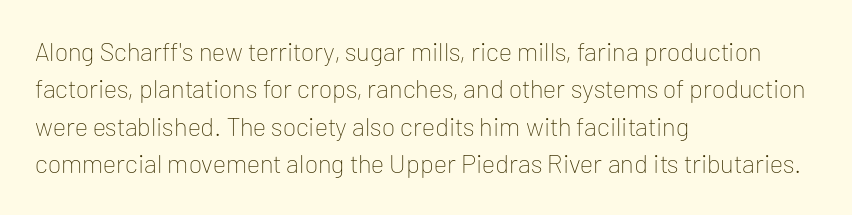
Q: Is the text bold? A: No.
Q: Is the text italic (slanted)? A: No, it is upright.
Q: Is the text underlined? A: No.
Q: How is the paragraph aligned? A: Left-aligned.
Q: Is the spacing between letters normal or unusually wide? A: Normal.
Q: Is the spacing between lines tight, normal or loose? A: Normal.
